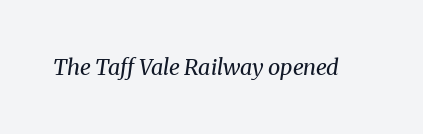
The image shows 22 px text type, italic (leaning right); set normal letter spacing, not underlined.
